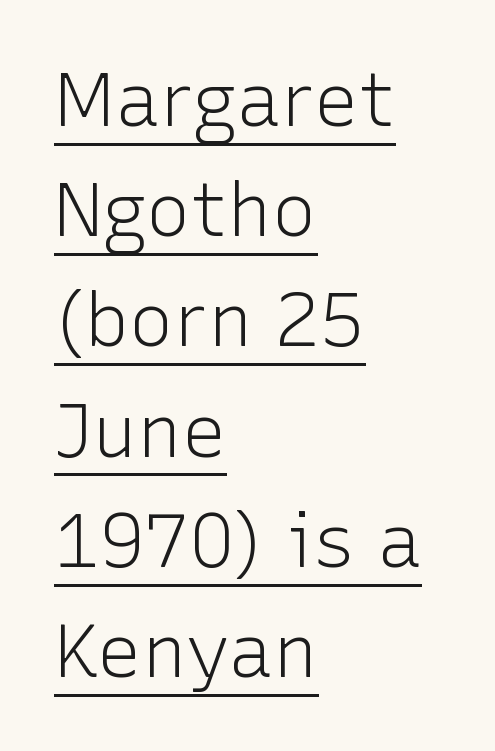
The image shows 75 px light sans-serif type, upright; set left-aligned, normal line spacing (1.47x), normal letter spacing, underlined; low stroke contrast and a medium x-height.
